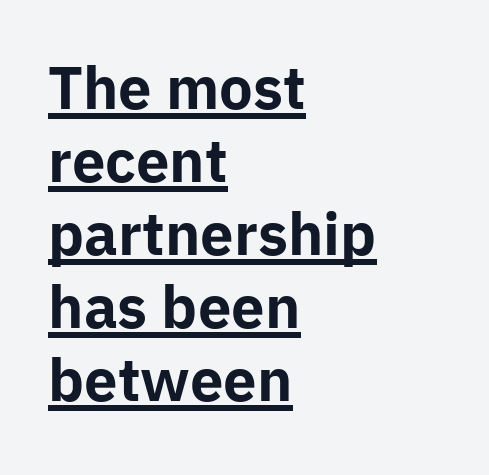
The image shows 57 px bold sans-serif type, upright; set left-aligned, normal line spacing (1.28x), normal letter spacing, underlined; low stroke contrast and a medium x-height.
